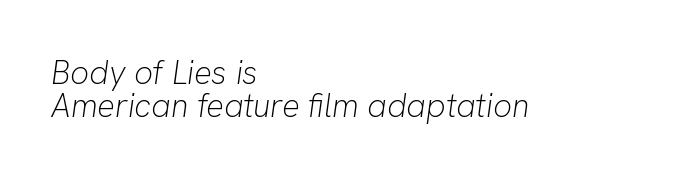
{"italic": "yes", "lean": "right", "slant_degrees": 8, "bold": "no", "weight": "light", "width": "normal", "stroke_contrast": "low", "x_height": "medium", "monospaced": "no", "underline": "no", "align": "left", "line_spacing": "tight", "line_spacing_ratio": 1.01, "letter_spacing": "normal", "letter_spacing_em": 0.0, "glyph_px": 33}
